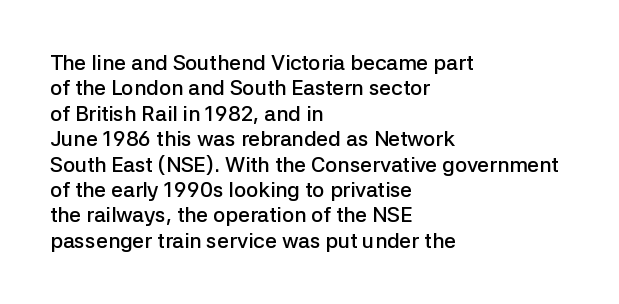
Characters follow at the spacing the type designer built in. Quick note: underline off. Line beginnings align vertically; line endings do not. Does the lettering tilt? It doesn't — this is upright. This is moderately heavy type, rendered in semibold.
